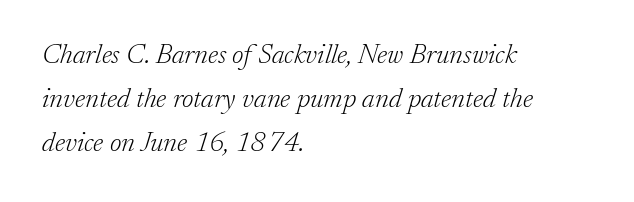
{"serif": "yes", "italic": "yes", "lean": "right", "slant_degrees": 17, "bold": "no", "weight": "light", "width": "normal", "stroke_contrast": "low", "x_height": "small", "monospaced": "no", "underline": "no", "align": "left", "line_spacing": "normal", "line_spacing_ratio": 1.58, "letter_spacing": "normal", "letter_spacing_em": 0.0, "glyph_px": 28}
